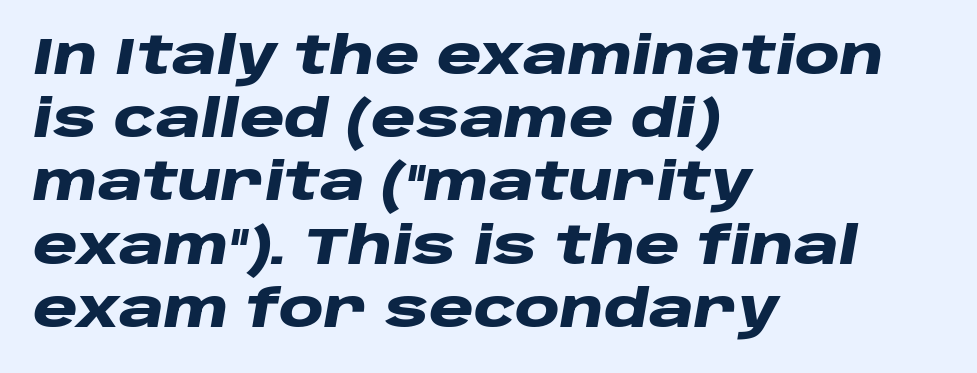
Heft: maximum for text — a bold. The face used here has a pronounced slope to its letters. Nobody touched the tracking dial on this one. Has an underline been added? It has not. The lines are quadded left.
